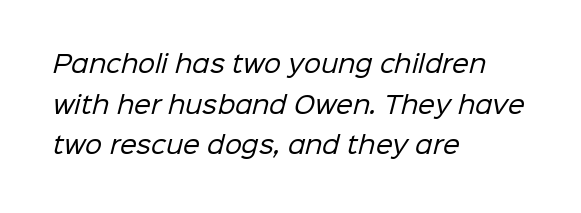
{"bold": "no", "underline": "no", "align": "left", "line_spacing": "normal", "line_spacing_ratio": 1.69, "letter_spacing": "normal", "letter_spacing_em": 0.0, "glyph_px": 24}
